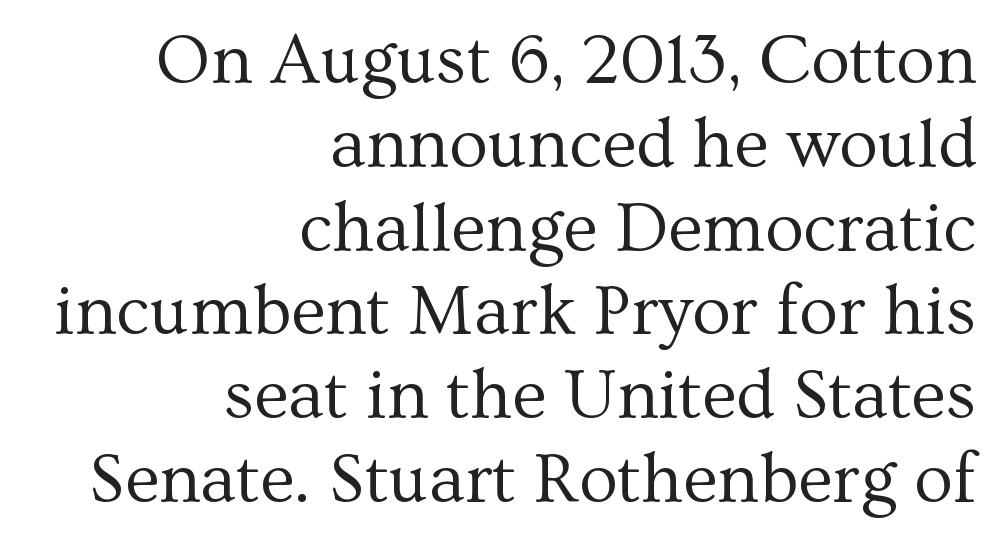
The image shows 71 px regular-weight serif type, upright; set right-aligned, line spacing 1.18x, normal letter spacing, not underlined; medium stroke contrast and a medium x-height.
